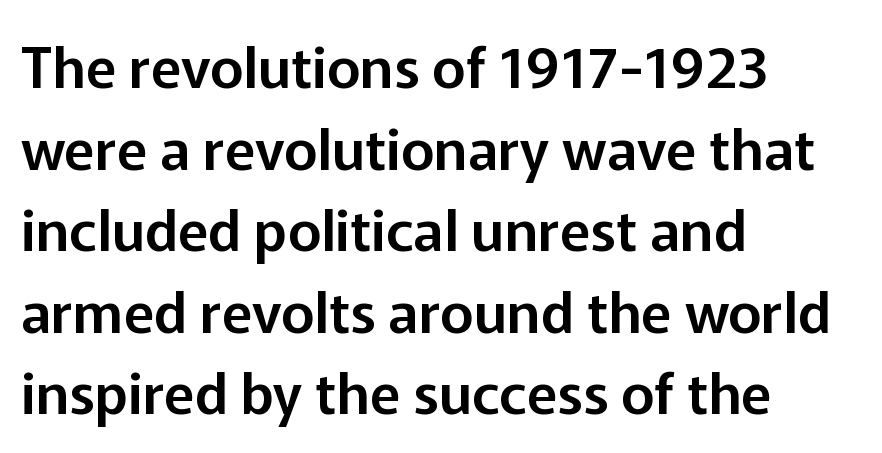
Q: Is the text italic (slanted)? A: No, it is upright.
Q: Is the typeface a serif or a sans-serif typeface? A: Sans-serif.
Q: Is the text underlined? A: No.
Q: How is the paragraph aligned? A: Left-aligned.
Q: Is the spacing between letters normal or unusually wide? A: Normal.
Q: Is the spacing between lines tight, normal or loose? A: Normal.
Q: Width (condensed, normal, or wide)? A: Normal.
Q: Stroke contrast? A: Low.
Q: x-height? A: Medium.
Q: Monospaced? A: No.
